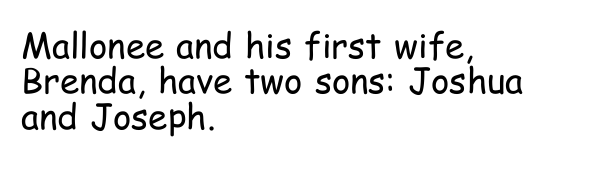
{"serif": "no", "italic": "no", "bold": "no", "weight": "regular", "width": "condensed", "stroke_contrast": "low", "x_height": "medium", "monospaced": "no", "underline": "no", "align": "left", "line_spacing": "tight", "line_spacing_ratio": 1.01, "letter_spacing": "normal", "letter_spacing_em": 0.0, "glyph_px": 35}
